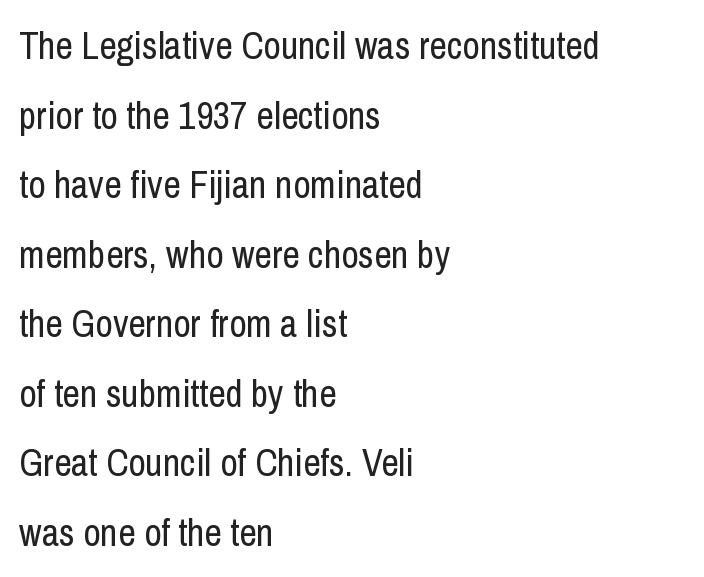
Is this a fixed-width face? No — the glyphs have proportional, varying widths. A quiet, ordinary-to-light weight characterises the typeface. The glyphs are unaccompanied by any horizontal stroke below them. You can tell it's not italic because the verticals are truly vertical. Teacher's note: observe the even left margin — that is flush-left alignment.
